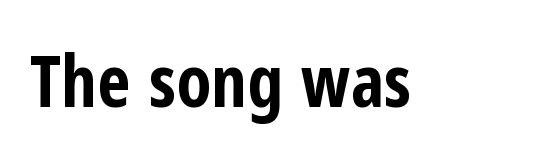
Q: Is the text bold? A: Yes.
Q: Is the text italic (slanted)? A: No, it is upright.
Q: Is the typeface a serif or a sans-serif typeface? A: Sans-serif.
Q: Is the text underlined? A: No.
Q: Is the spacing between letters normal or unusually wide? A: Normal.
Q: Width (condensed, normal, or wide)? A: Condensed.
Q: Stroke contrast? A: Low.
Q: x-height? A: Medium.
Q: Monospaced? A: No.
